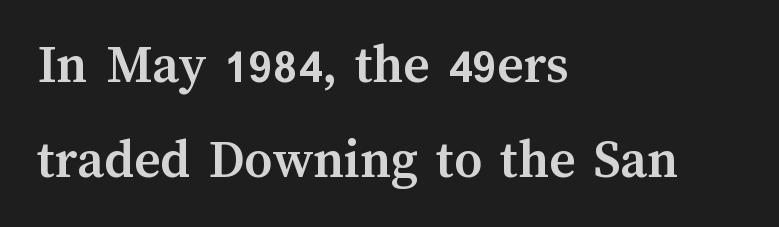
Q: Is the text bold? A: Yes.
Q: Is the text italic (slanted)? A: No, it is upright.
Q: Is the text underlined? A: No.
Q: How is the paragraph aligned? A: Left-aligned.
Q: Is the spacing between letters normal or unusually wide? A: Normal.
Q: Is the spacing between lines tight, normal or loose? A: Normal.
Q: Width (condensed, normal, or wide)? A: Normal.
Q: Stroke contrast? A: Medium.
Q: x-height? A: Medium.
Q: Monospaced? A: No.
